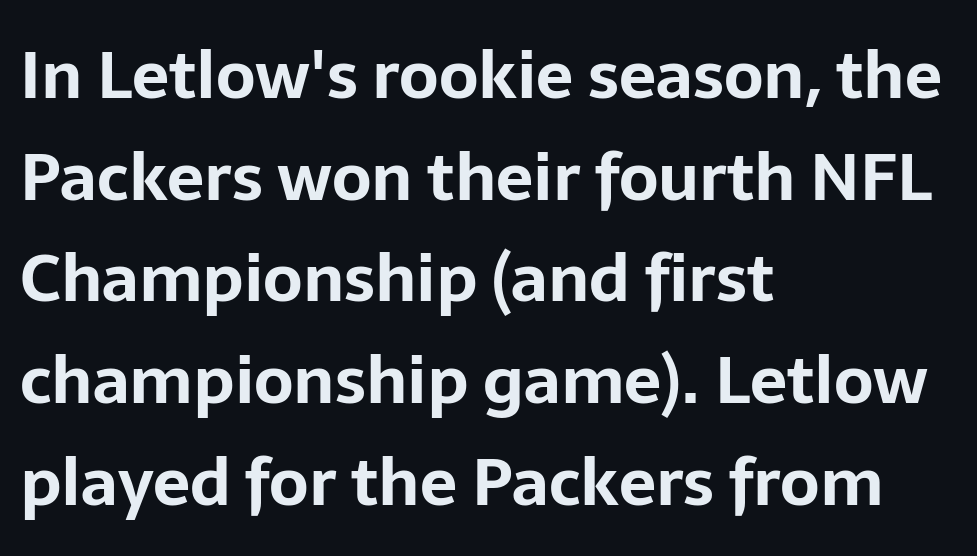
The image shows 66 px bold sans-serif type, upright; set left-aligned, normal line spacing (1.54x), normal letter spacing, not underlined; low stroke contrast and a medium x-height.
